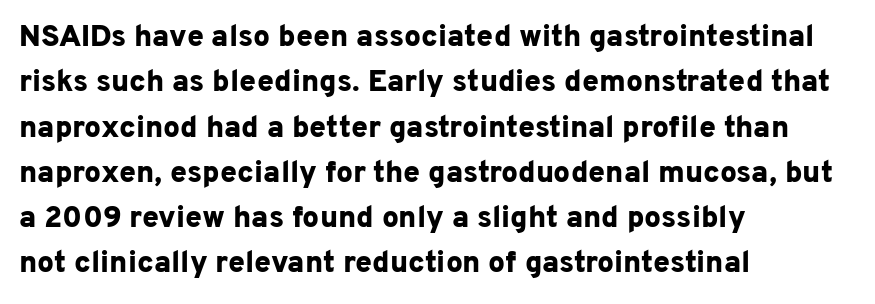
The image shows 30 px bold sans-serif type, upright; set left-aligned, normal line spacing (1.51x), normal letter spacing, not underlined; low stroke contrast and a medium x-height.
